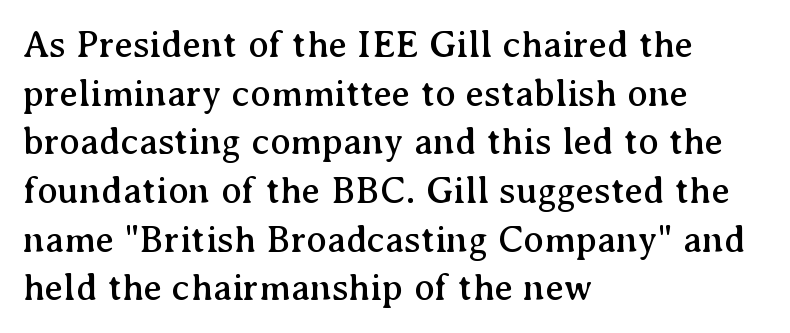
Q: Is the text italic (slanted)? A: No, it is upright.
Q: Is the typeface a serif or a sans-serif typeface? A: Serif.
Q: Is the text underlined? A: No.
Q: How is the paragraph aligned? A: Left-aligned.
Q: Is the spacing between letters normal or unusually wide? A: Normal.
Q: Is the spacing between lines tight, normal or loose? A: Normal.
Q: Width (condensed, normal, or wide)? A: Normal.
Q: Stroke contrast? A: Medium.
Q: x-height? A: Medium.
Q: Monospaced? A: No.
